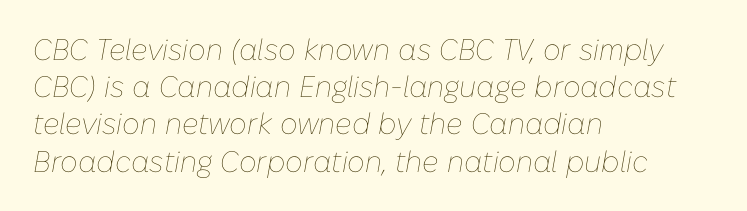
Q: Is the text bold? A: No.
Q: Is the text italic (slanted)? A: Yes, it leans right by about 10 degrees.
Q: Is the text underlined? A: No.
Q: How is the paragraph aligned? A: Left-aligned.
Q: Is the spacing between letters normal or unusually wide? A: Normal.
Q: Width (condensed, normal, or wide)? A: Normal.
Q: Stroke contrast? A: Low.
Q: x-height? A: Medium.
Q: Monospaced? A: No.
